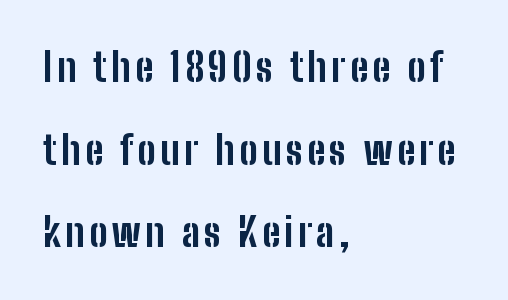
Q: Is the text bold? A: Yes.
Q: Is the text italic (slanted)? A: No, it is upright.
Q: Is the typeface a serif or a sans-serif typeface? A: Sans-serif.
Q: Is the text underlined? A: No.
Q: How is the paragraph aligned? A: Left-aligned.
Q: Is the spacing between lines tight, normal or loose? A: Loose.
Q: Width (condensed, normal, or wide)? A: Condensed.
Q: Stroke contrast? A: Low.
Q: x-height? A: Medium.
Q: Monospaced? A: No.
